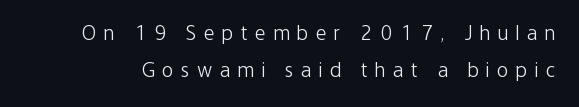
{"italic": "no", "bold": "no", "underline": "no", "line_spacing_ratio": 1.78, "letter_spacing": "wide", "letter_spacing_em": 0.36, "glyph_px": 21}
